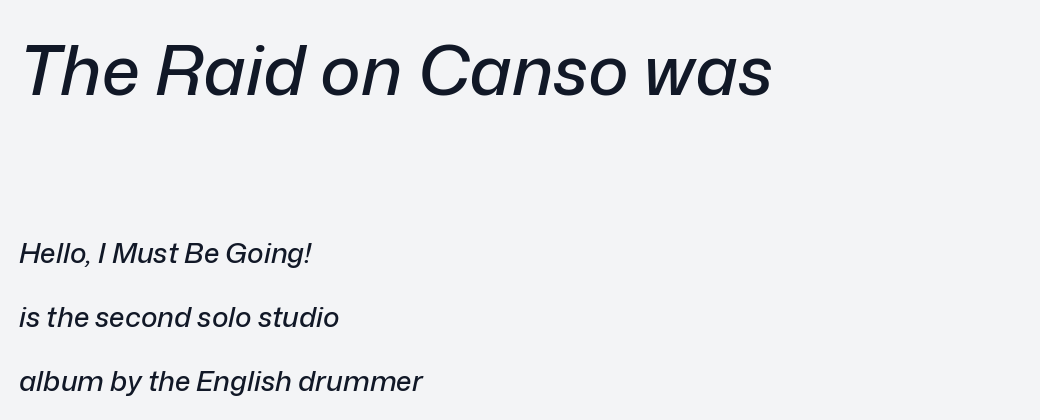
Q: Is the text italic (slanted)? A: Yes, it leans right by about 12 degrees.
Q: Is the text underlined? A: No.
Q: How is the paragraph aligned? A: Left-aligned.
Q: Is the spacing between letters normal or unusually wide? A: Normal.
Q: Is the spacing between lines tight, normal or loose? A: Loose.
Q: Which block of text is set in a larger size, the first (top) or the second (bottom)? A: The first (top) one.
Q: Width (condensed, normal, or wide)? A: Normal.
Q: Stroke contrast? A: Low.
Q: x-height? A: Medium.
Q: Monospaced? A: No.
